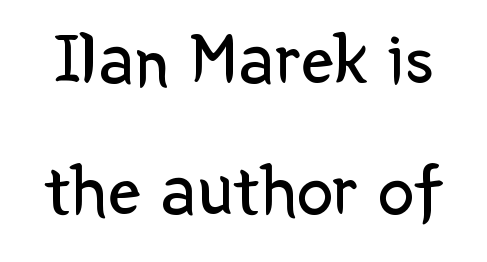
Q: Is the text bold? A: No.
Q: Is the text italic (slanted)? A: No, it is upright.
Q: Is the typeface a serif or a sans-serif typeface? A: Sans-serif.
Q: Is the text underlined? A: No.
Q: Is the spacing between letters normal or unusually wide? A: Normal.
Q: Width (condensed, normal, or wide)? A: Normal.
Q: Stroke contrast? A: Low.
Q: x-height? A: Medium.
Q: Monospaced? A: No.
